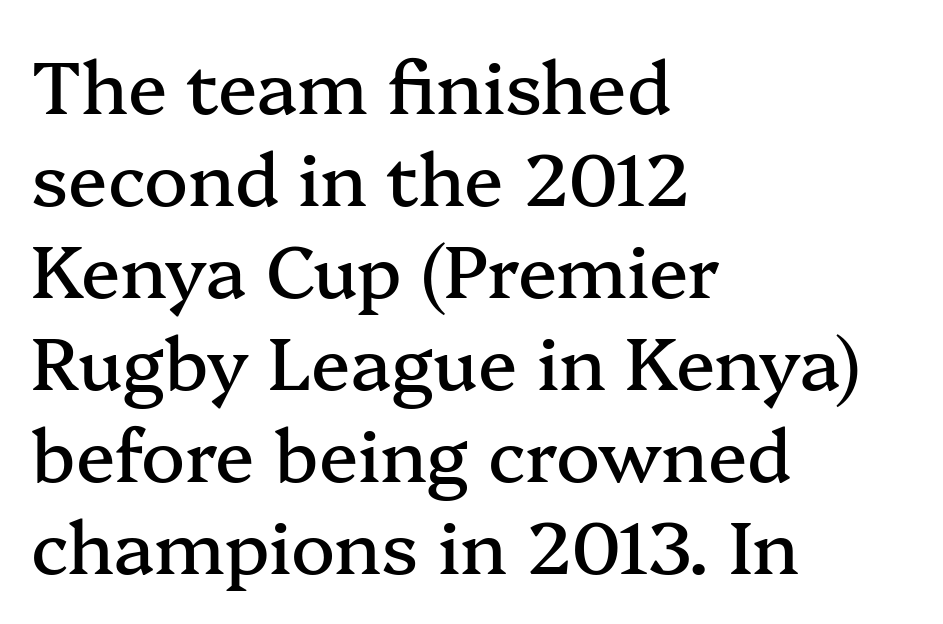
Q: Is the text italic (slanted)? A: No, it is upright.
Q: Is the typeface a serif or a sans-serif typeface? A: Serif.
Q: Is the text underlined? A: No.
Q: How is the paragraph aligned? A: Left-aligned.
Q: Is the spacing between letters normal or unusually wide? A: Normal.
Q: Is the spacing between lines tight, normal or loose? A: Normal.
Q: Width (condensed, normal, or wide)? A: Normal.
Q: Stroke contrast? A: Medium.
Q: x-height? A: Medium.
Q: Monospaced? A: No.
